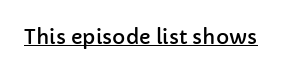
{"italic": "no", "underline": "yes", "letter_spacing": "normal", "letter_spacing_em": 0.0, "glyph_px": 20}
